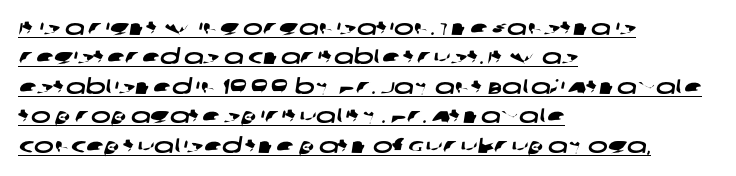
Underlined type. Short and long lines alike share a common starting point at left. The passage shown stacks its lines at a standard gap. Students, note that the glyphs here touch the page at normal intervals.
